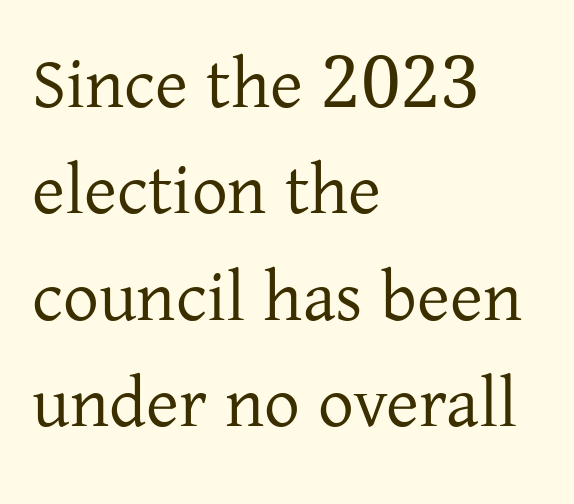
The image shows 71 px regular-weight serif type, upright; set left-aligned, normal line spacing (1.5x), normal letter spacing, not underlined; low stroke contrast and a medium x-height.
